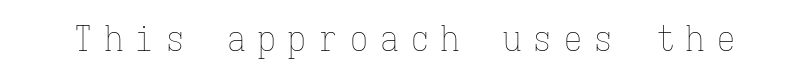
Q: Is the text bold? A: No.
Q: Is the text italic (slanted)? A: No, it is upright.
Q: Is the text underlined? A: No.
Q: Is the spacing between letters normal or unusually wide? A: Unusually wide.
Q: Width (condensed, normal, or wide)? A: Condensed.
Q: Stroke contrast? A: Low.
Q: x-height? A: Medium.
Q: Monospaced? A: Yes.
